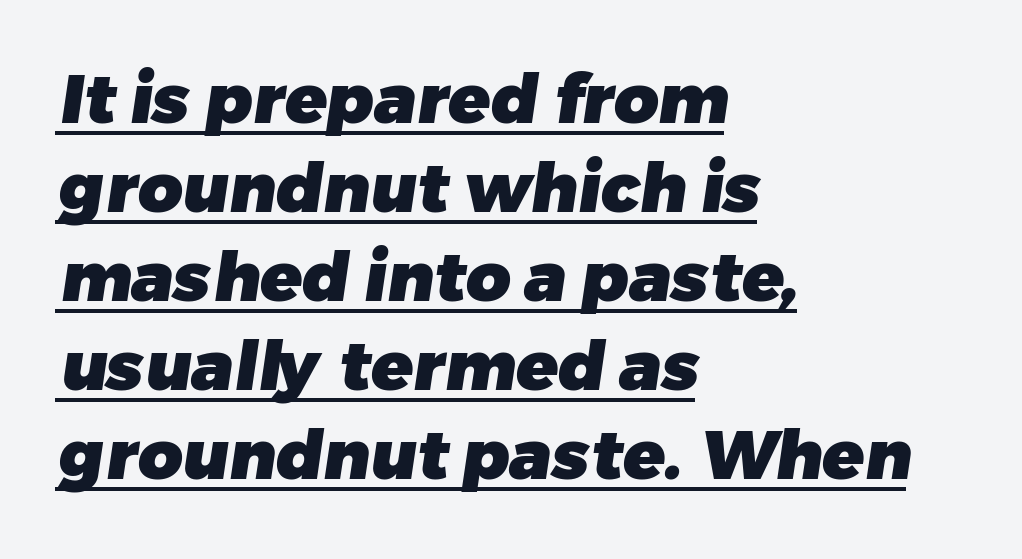
Q: Is the text bold? A: Yes.
Q: Is the typeface a serif or a sans-serif typeface? A: Sans-serif.
Q: Is the text underlined? A: Yes.
Q: How is the paragraph aligned? A: Left-aligned.
Q: Is the spacing between letters normal or unusually wide? A: Normal.
Q: Is the spacing between lines tight, normal or loose? A: Normal.
Q: Width (condensed, normal, or wide)? A: Normal.
Q: Stroke contrast? A: Low.
Q: x-height? A: Medium.
Q: Monospaced? A: No.
